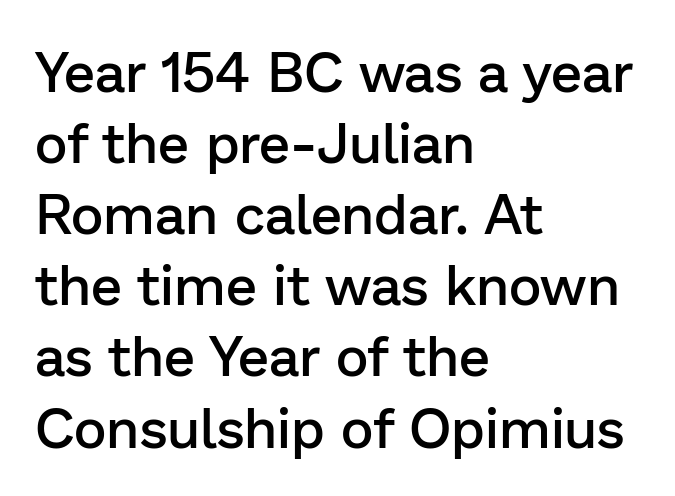
Q: Is the text bold? A: Semi-bold.
Q: Is the text italic (slanted)? A: No, it is upright.
Q: Is the typeface a serif or a sans-serif typeface? A: Sans-serif.
Q: Is the text underlined? A: No.
Q: How is the paragraph aligned? A: Left-aligned.
Q: Is the spacing between letters normal or unusually wide? A: Normal.
Q: Is the spacing between lines tight, normal or loose? A: Normal.
Q: Width (condensed, normal, or wide)? A: Normal.
Q: Stroke contrast? A: Low.
Q: x-height? A: Medium.
Q: Monospaced? A: No.
